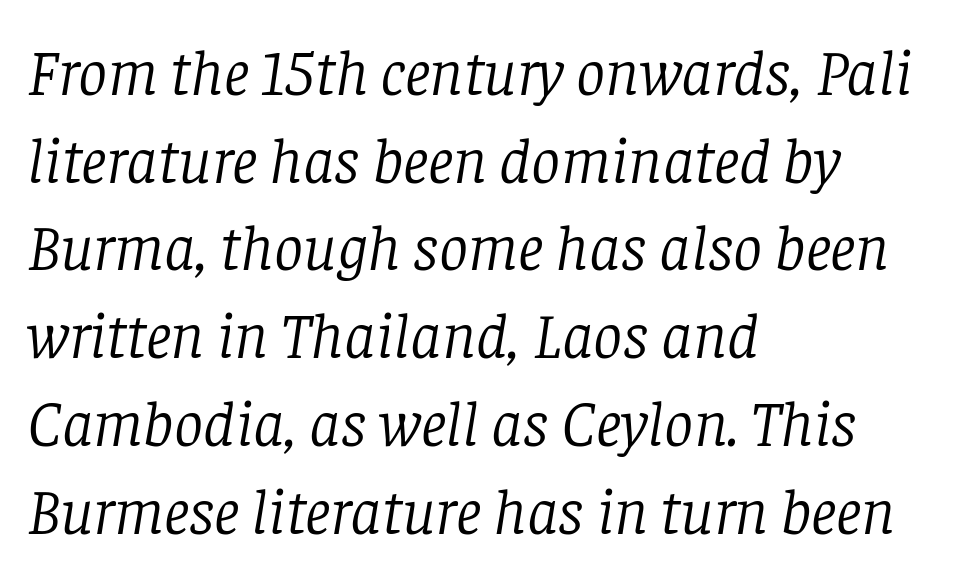
The image shows 65 px light serif type, italic (leaning right); set left-aligned, normal line spacing (1.35x), normal letter spacing, not underlined; low stroke contrast and a large x-height.
